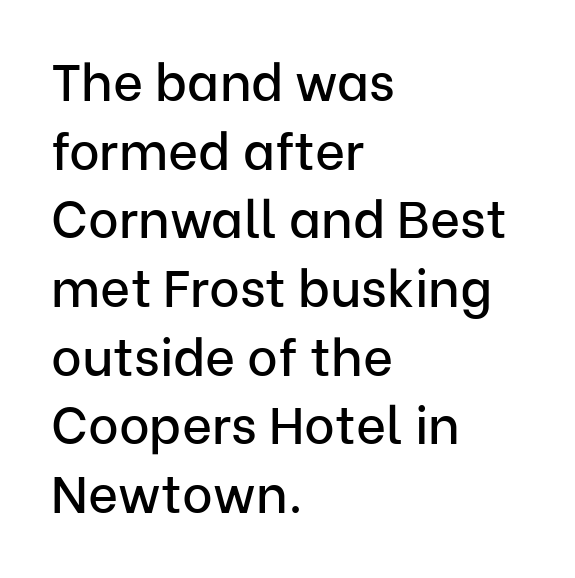
Q: Is the text italic (slanted)? A: No, it is upright.
Q: Is the typeface a serif or a sans-serif typeface? A: Sans-serif.
Q: Is the text underlined? A: No.
Q: How is the paragraph aligned? A: Left-aligned.
Q: Is the spacing between letters normal or unusually wide? A: Normal.
Q: Is the spacing between lines tight, normal or loose? A: Normal.
Q: Width (condensed, normal, or wide)? A: Normal.
Q: Stroke contrast? A: Low.
Q: x-height? A: Medium.
Q: Monospaced? A: No.
